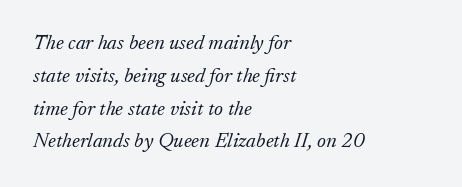
Q: Is the text bold? A: No.
Q: Is the text italic (slanted)? A: Yes, it leans right by about 17 degrees.
Q: Is the text underlined? A: No.
Q: How is the paragraph aligned? A: Left-aligned.
Q: Is the spacing between letters normal or unusually wide? A: Normal.
Q: Is the spacing between lines tight, normal or loose? A: Normal.
